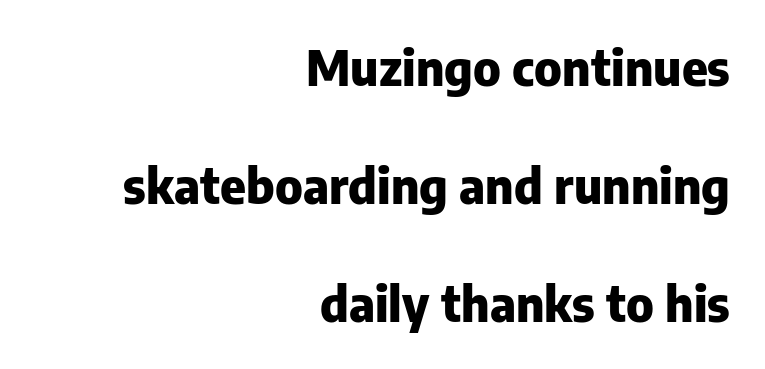
{"serif": "no", "italic": "no", "bold": "yes", "weight": "heavy", "width": "normal", "stroke_contrast": "low", "x_height": "medium", "monospaced": "no", "underline": "no", "align": "right", "line_spacing": "loose", "line_spacing_ratio": 2.41, "letter_spacing": "normal", "letter_spacing_em": 0.0, "glyph_px": 49}
